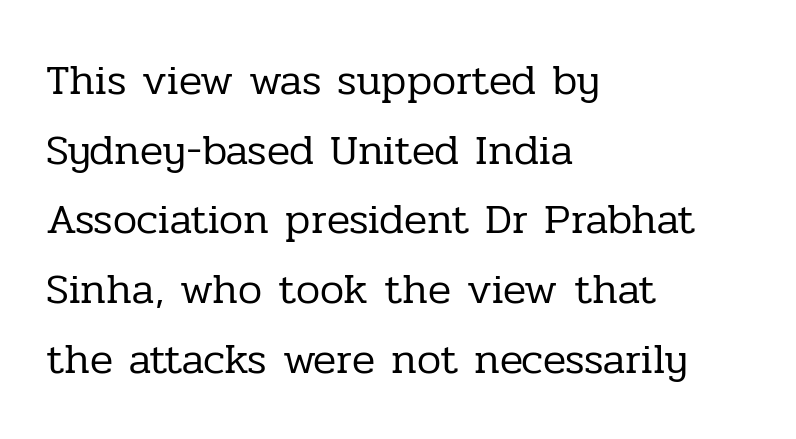
The image shows 43 px regular-weight serif type, upright; set left-aligned, normal line spacing (1.62x), normal letter spacing, not underlined; low stroke contrast and a medium x-height.
